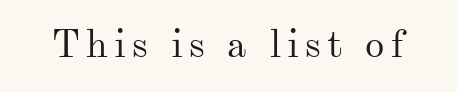
Q: Is the text bold? A: No.
Q: Is the text italic (slanted)? A: No, it is upright.
Q: Is the typeface a serif or a sans-serif typeface? A: Serif.
Q: Is the text underlined? A: No.
Q: Width (condensed, normal, or wide)? A: Normal.
Q: Stroke contrast? A: Medium.
Q: x-height? A: Small.
Q: Monospaced? A: No.
